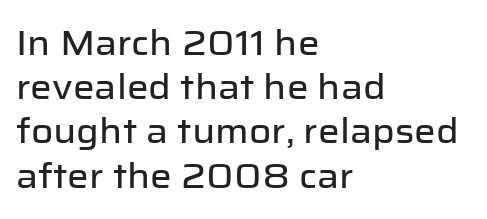
The passage shown is typeset with a sans-serif family. The rendering anchors every line to the left-hand side. Just letters on the line, the space beneath them empty. If you measured baseline to baseline, you'd find a middling distance. Is this a fixed-width face? No — the glyphs have proportional, varying widths. Every character sits straight up, as roman type does.
